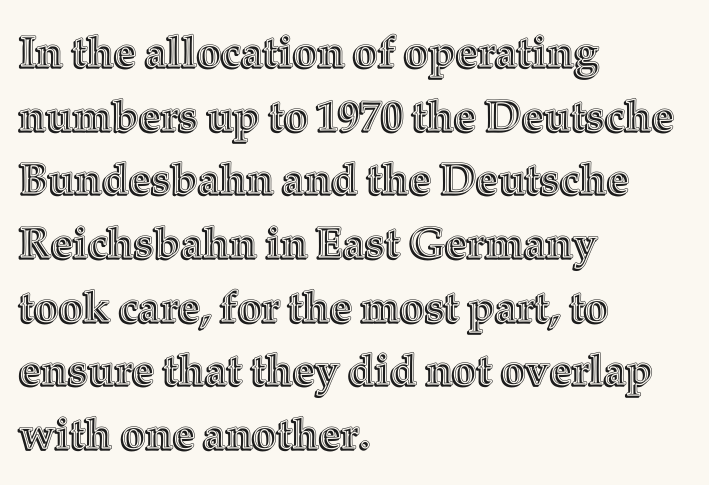
{"italic": "no", "width": "normal", "x_height": "medium", "monospaced": "no", "underline": "no", "align": "left", "line_spacing": "normal", "line_spacing_ratio": 1.48, "letter_spacing": "normal", "letter_spacing_em": 0.0, "glyph_px": 43}
